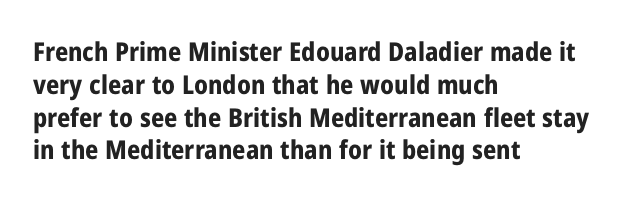
{"italic": "no", "bold": "yes", "underline": "no", "align": "left", "line_spacing": "normal", "line_spacing_ratio": 1.26, "letter_spacing": "normal", "letter_spacing_em": 0.0, "glyph_px": 26}
